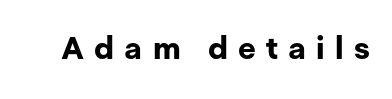
The image shows 31 px bold sans-serif type, upright; set unusually wide letter spacing (+0.33 em), not underlined; low stroke contrast and a medium x-height.
